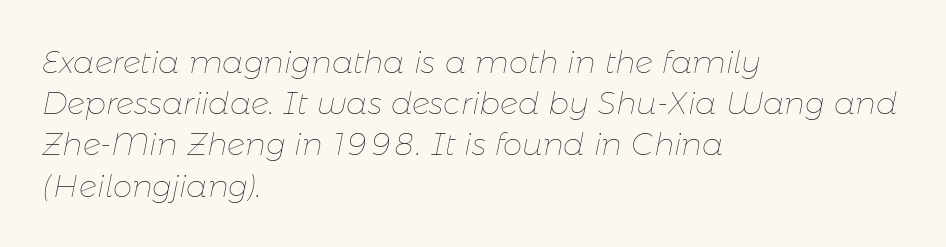
Q: Is the text bold? A: No.
Q: Is the text italic (slanted)? A: Yes, it leans right by about 11 degrees.
Q: Is the text underlined? A: No.
Q: How is the paragraph aligned? A: Left-aligned.
Q: Is the spacing between letters normal or unusually wide? A: Normal.
Q: Is the spacing between lines tight, normal or loose? A: Normal.
Q: Width (condensed, normal, or wide)? A: Normal.
Q: Stroke contrast? A: Low.
Q: x-height? A: Medium.
Q: Monospaced? A: No.
